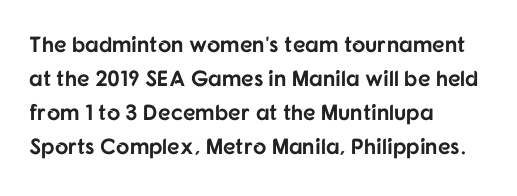
{"italic": "no", "bold": "yes", "underline": "no", "align": "left", "line_spacing": "normal", "line_spacing_ratio": 1.55, "letter_spacing": "normal", "letter_spacing_em": 0.0, "glyph_px": 22}
